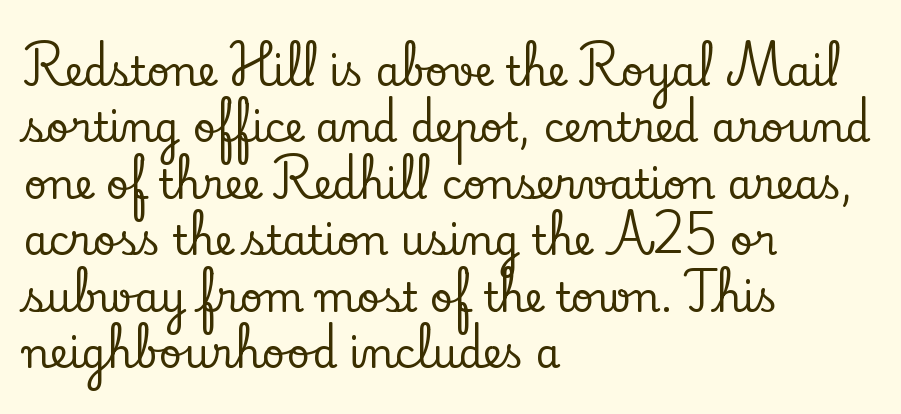
The text block is weighted toward the left margin, trailing off unevenly rightward. These lines sit exactly where default settings would place them. Descenders hang freely into open space. What stands out about the letter spacing? Nothing — it is the standard amount.
